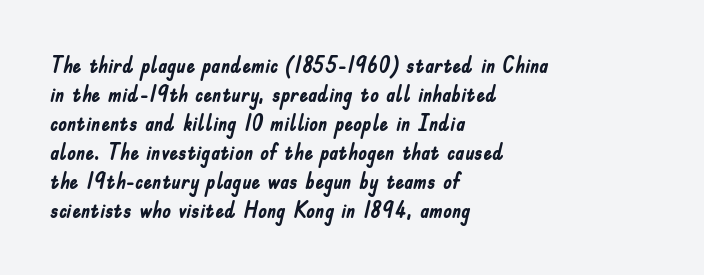
I'd describe the lettering as bold — thick and assertive. Line starts are locked; line ends wander. Only glyphs here, with clear space below each row.
